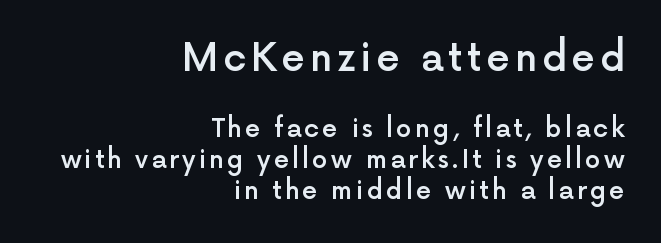
Proportional: the letters do not fall into vertical columns. It's the straight-up-and-down kind of type. Caption: upper text group enlarged, lower text group reduced. Type style note: lacks serifs. Leftover space on each line is placed entirely before the opening word. Moderately thickened strokes mark this as semibold type.
